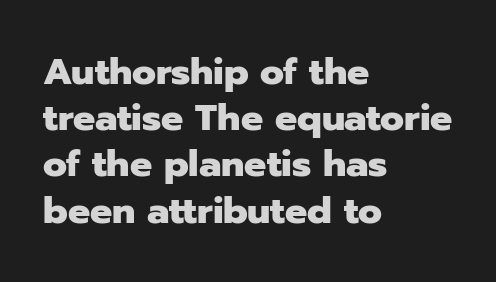
Q: Is the text bold? A: Yes.
Q: Is the text italic (slanted)? A: No, it is upright.
Q: Is the typeface a serif or a sans-serif typeface? A: Sans-serif.
Q: Is the text underlined? A: No.
Q: How is the paragraph aligned? A: Left-aligned.
Q: Is the spacing between letters normal or unusually wide? A: Normal.
Q: Is the spacing between lines tight, normal or loose? A: Normal.
Q: Width (condensed, normal, or wide)? A: Normal.
Q: Stroke contrast? A: Low.
Q: x-height? A: Medium.
Q: Monospaced? A: No.
